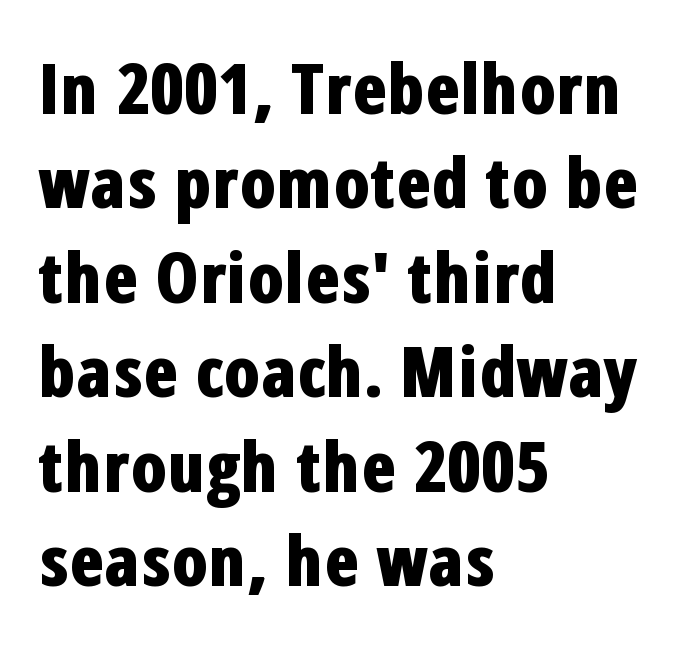
Q: Is the text bold? A: Yes.
Q: Is the text italic (slanted)? A: No, it is upright.
Q: Is the typeface a serif or a sans-serif typeface? A: Sans-serif.
Q: Is the text underlined? A: No.
Q: How is the paragraph aligned? A: Left-aligned.
Q: Is the spacing between letters normal or unusually wide? A: Normal.
Q: Is the spacing between lines tight, normal or loose? A: Normal.
Q: Width (condensed, normal, or wide)? A: Condensed.
Q: Stroke contrast? A: Low.
Q: x-height? A: Medium.
Q: Monospaced? A: No.
